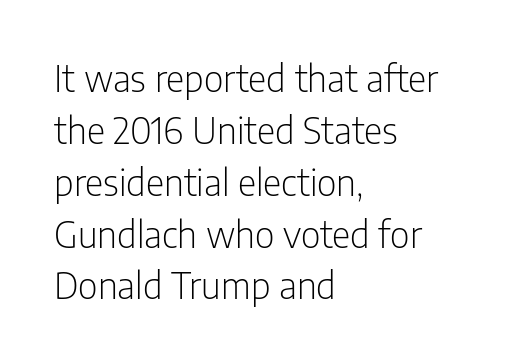
Q: Is the text bold? A: No.
Q: Is the text italic (slanted)? A: No, it is upright.
Q: Is the typeface a serif or a sans-serif typeface? A: Sans-serif.
Q: Is the text underlined? A: No.
Q: How is the paragraph aligned? A: Left-aligned.
Q: Is the spacing between letters normal or unusually wide? A: Normal.
Q: Is the spacing between lines tight, normal or loose? A: Normal.
Q: Width (condensed, normal, or wide)? A: Condensed.
Q: Stroke contrast? A: Low.
Q: x-height? A: Medium.
Q: Monospaced? A: No.
